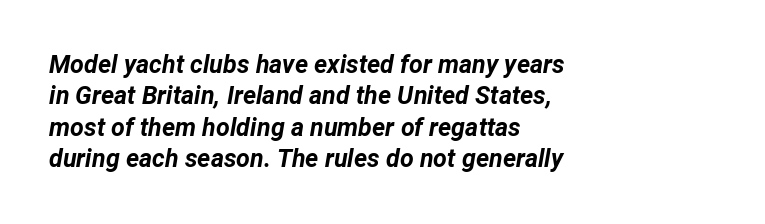
{"italic": "yes", "lean": "right", "slant_degrees": 12, "bold": "yes", "underline": "no", "align": "left", "line_spacing": "normal", "line_spacing_ratio": 1.26, "letter_spacing": "normal", "letter_spacing_em": 0.0, "glyph_px": 25}
